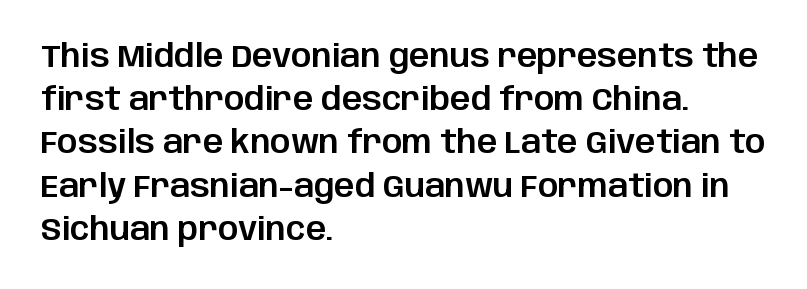
Honestly, the row spacing looks completely unremarkable. Characters follow at the spacing the type designer built in. Line beginnings align vertically; line endings do not. Descenders are the only things crossing below the line. Every character sits straight up, as roman type does.
